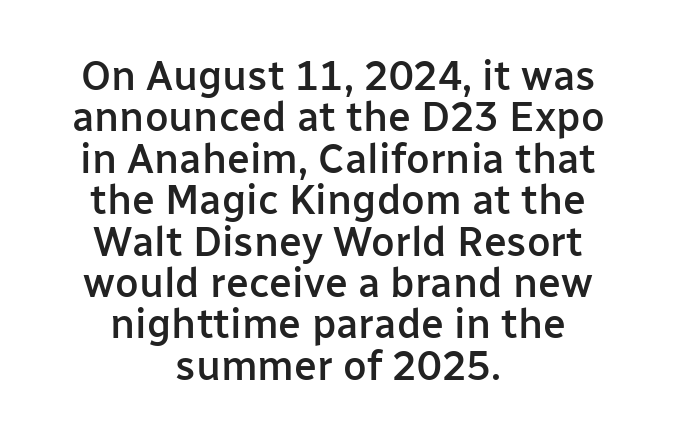
The image shows 41 px semibold sans-serif type, upright; set centered, tight line spacing (1.01x), normal letter spacing, not underlined; low stroke contrast and a medium x-height.
